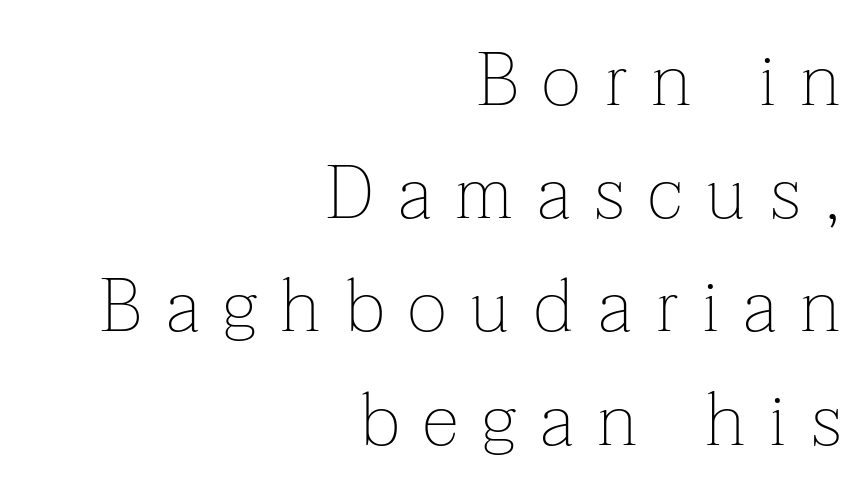
Q: Is the text bold? A: No.
Q: Is the text italic (slanted)? A: No, it is upright.
Q: Is the typeface a serif or a sans-serif typeface? A: Serif.
Q: Is the text underlined? A: No.
Q: How is the paragraph aligned? A: Right-aligned.
Q: Is the spacing between letters normal or unusually wide? A: Unusually wide.
Q: Is the spacing between lines tight, normal or loose? A: Normal.
Q: Width (condensed, normal, or wide)? A: Normal.
Q: Stroke contrast? A: Low.
Q: x-height? A: Medium.
Q: Monospaced? A: No.
